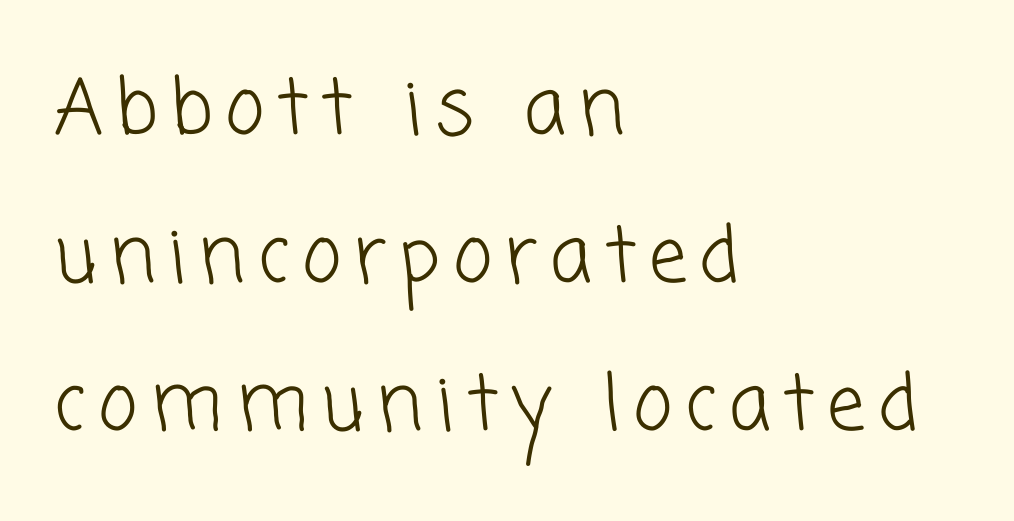
{"serif": "no", "bold": "no", "weight": "light", "width": "normal", "stroke_contrast": "low", "x_height": "medium", "monospaced": "no", "underline": "no", "align": "left", "line_spacing": "loose", "line_spacing_ratio": 1.95, "glyph_px": 76}
